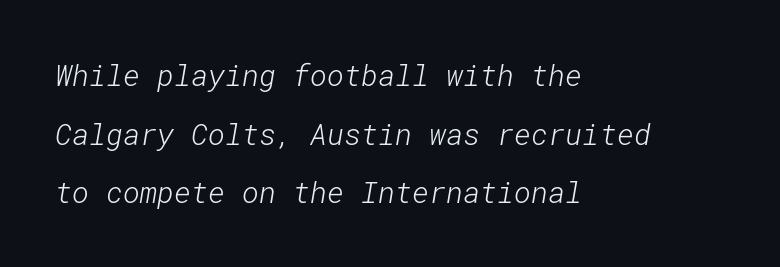
Q: Is the text bold? A: No.
Q: Is the typeface a serif or a sans-serif typeface? A: Sans-serif.
Q: Is the text underlined? A: No.
Q: How is the paragraph aligned? A: Left-aligned.
Q: Is the spacing between letters normal or unusually wide? A: Normal.
Q: Is the spacing between lines tight, normal or loose? A: Loose.
Q: Width (condensed, normal, or wide)? A: Normal.
Q: Stroke contrast? A: Low.
Q: x-height? A: Medium.
